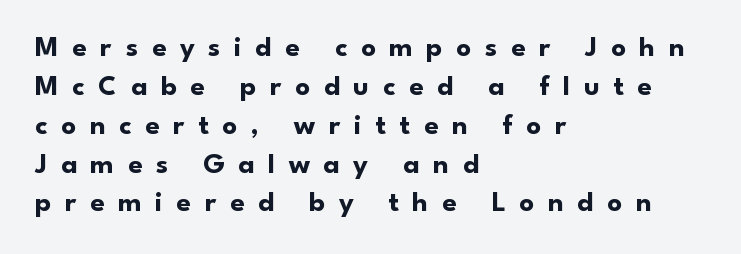
Q: Is the text bold? A: Yes.
Q: Is the text italic (slanted)? A: No, it is upright.
Q: Is the typeface a serif or a sans-serif typeface? A: Sans-serif.
Q: Is the text underlined? A: No.
Q: How is the paragraph aligned? A: Left-aligned.
Q: Is the spacing between letters normal or unusually wide? A: Unusually wide.
Q: Is the spacing between lines tight, normal or loose? A: Normal.
Q: Width (condensed, normal, or wide)? A: Normal.
Q: Stroke contrast? A: Low.
Q: x-height? A: Small.
Q: Monospaced? A: No.
